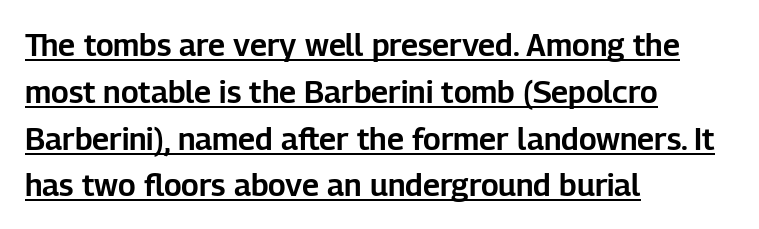
Emphasis is given by a line drawn under the lettering. The letters sit at their default tracking, neither squeezed nor spread. These lines are rendered in a variable-pitch font. Reading down the column, the eye jumps a familiar distance to each next line. This sample uses a sans-serif face.
